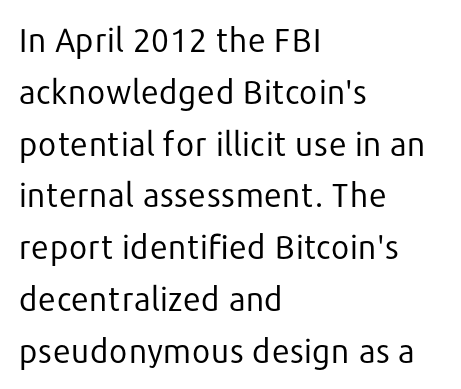
The image shows 33 px regular-weight sans-serif type, upright; set left-aligned, normal line spacing (1.57x), normal letter spacing, not underlined; low stroke contrast and a medium x-height.
